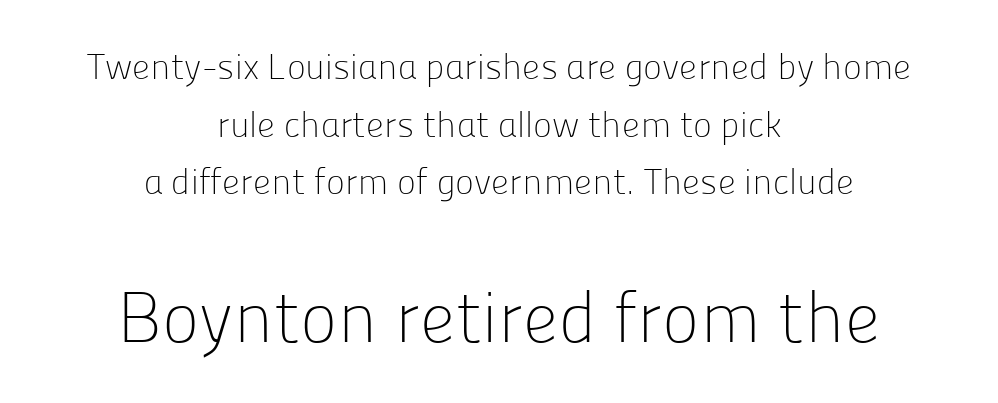
Note: smaller setting up top, larger setting below. Decoration check: the copy has no underline. Type style note: lacks serifs. The passage shown has conventional tracking throughout.
